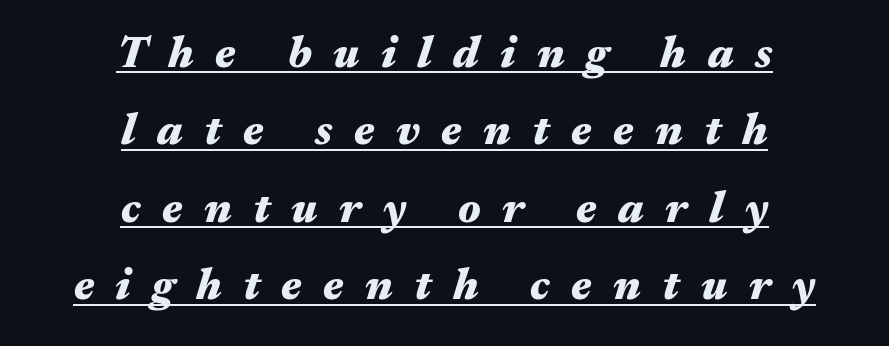
Q: Is the text bold? A: Yes.
Q: Is the text italic (slanted)? A: Yes, it leans right by about 17 degrees.
Q: Is the text underlined? A: Yes.
Q: How is the paragraph aligned? A: Centered.
Q: Is the spacing between letters normal or unusually wide? A: Unusually wide.
Q: Width (condensed, normal, or wide)? A: Wide.
Q: Stroke contrast? A: Medium.
Q: x-height? A: Medium.
Q: Monospaced? A: No.
